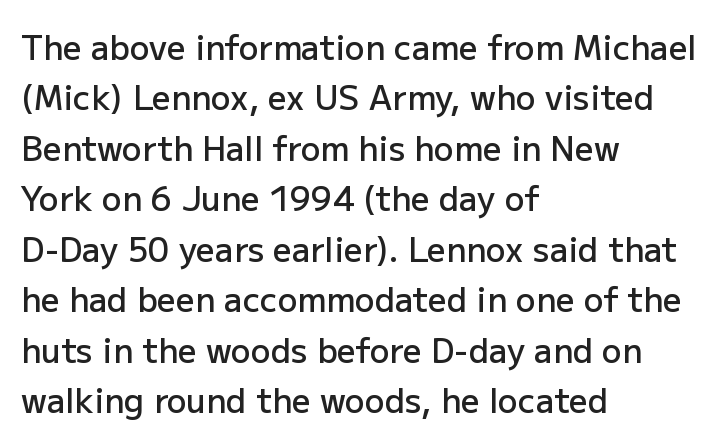
This is roman type, the default non-slanted kind. The lines sit at an ordinary, default distance from one another. A bit beefed up — I'd call it semibold rather than bold. Line starts are locked; line ends wander. What kind of face is this? One without serifs — a sans.
